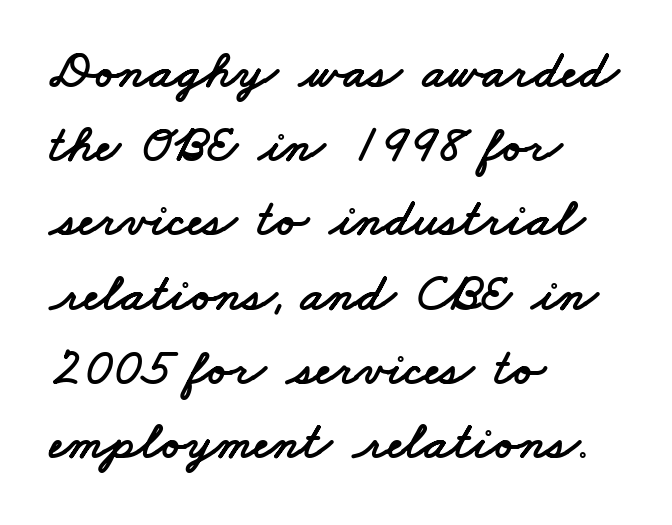
{"serif": "no", "width": "wide", "stroke_contrast": "low", "x_height": "small", "monospaced": "no", "underline": "no", "align": "left", "line_spacing": "normal", "line_spacing_ratio": 1.4, "letter_spacing": "normal", "letter_spacing_em": 0.0, "glyph_px": 53}
